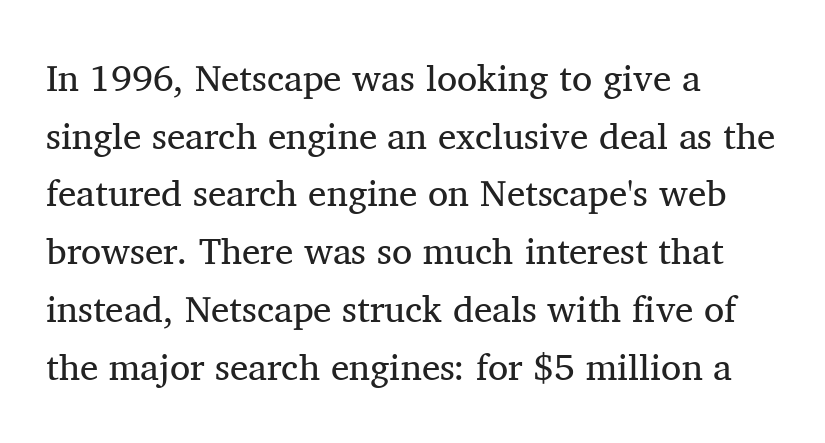
{"serif": "yes", "italic": "no", "bold": "no", "weight": "regular", "width": "normal", "stroke_contrast": "medium", "x_height": "medium", "monospaced": "no", "underline": "no", "align": "left", "line_spacing": "normal", "line_spacing_ratio": 1.56, "letter_spacing": "normal", "letter_spacing_em": 0.0, "glyph_px": 37}
